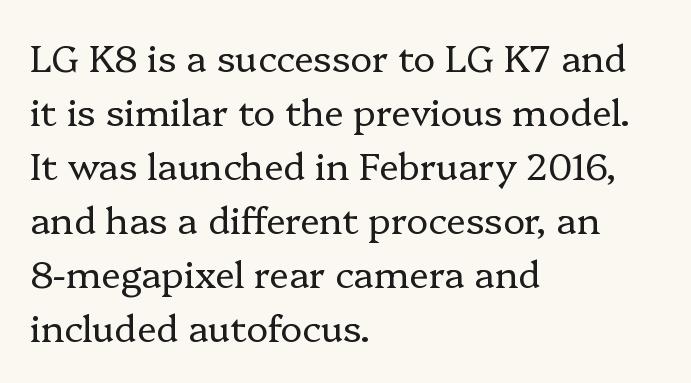
The image shows 37 px regular-weight serif type, upright; set left-aligned, normal line spacing (1.46x), normal letter spacing, not underlined; low stroke contrast and a medium x-height.
